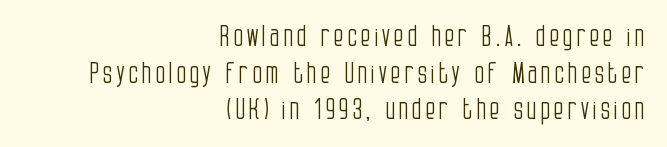
The image shows 29 px light, condensed sans-serif type, upright; set right-aligned, normal line spacing (1.26x), not underlined; low stroke contrast and a large x-height.
